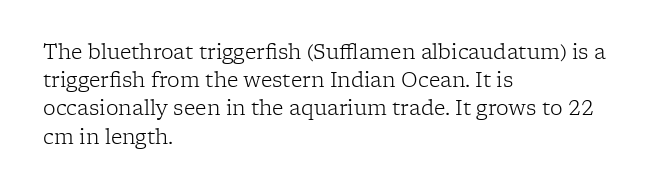
Q: Is the text bold? A: No.
Q: Is the text italic (slanted)? A: No, it is upright.
Q: Is the text underlined? A: No.
Q: How is the paragraph aligned? A: Left-aligned.
Q: Is the spacing between letters normal or unusually wide? A: Normal.
Q: Is the spacing between lines tight, normal or loose? A: Normal.
